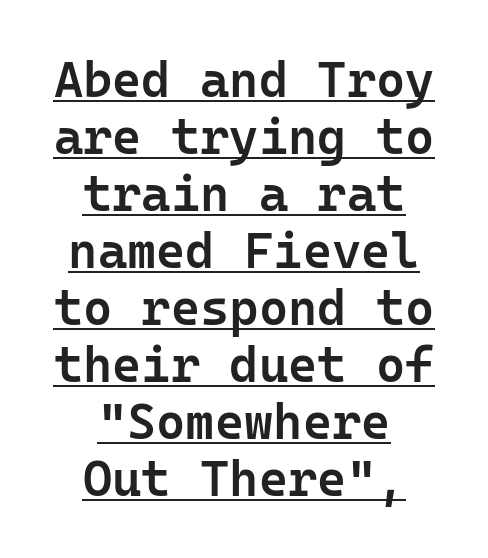
Q: Is the text bold? A: Semi-bold.
Q: Is the text italic (slanted)? A: No, it is upright.
Q: Is the typeface a serif or a sans-serif typeface? A: Sans-serif.
Q: Is the text underlined? A: Yes.
Q: How is the paragraph aligned? A: Centered.
Q: Is the spacing between letters normal or unusually wide? A: Normal.
Q: Is the spacing between lines tight, normal or loose? A: Tight.
Q: Width (condensed, normal, or wide)? A: Normal.
Q: Stroke contrast? A: Low.
Q: x-height? A: Medium.
Q: Monospaced? A: Yes.
